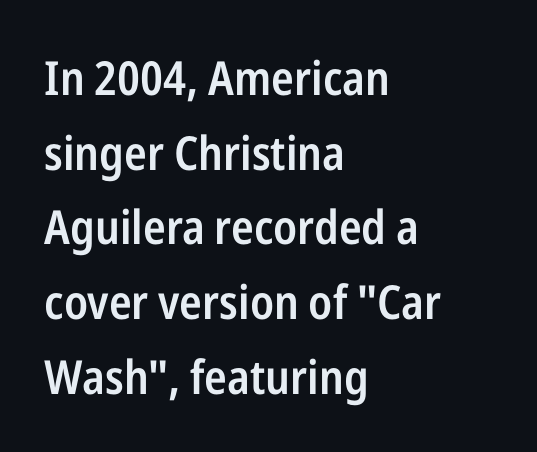
Q: Is the text bold? A: Semi-bold.
Q: Is the text italic (slanted)? A: No, it is upright.
Q: Is the typeface a serif or a sans-serif typeface? A: Sans-serif.
Q: Is the text underlined? A: No.
Q: How is the paragraph aligned? A: Left-aligned.
Q: Is the spacing between letters normal or unusually wide? A: Normal.
Q: Is the spacing between lines tight, normal or loose? A: Normal.
Q: Width (condensed, normal, or wide)? A: Condensed.
Q: Stroke contrast? A: Low.
Q: x-height? A: Medium.
Q: Monospaced? A: No.
